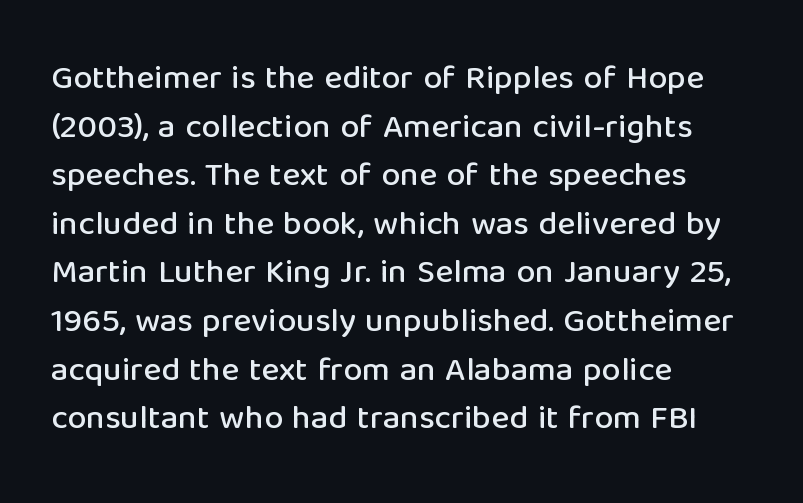
The image shows 34 px sans-serif type, upright; set left-aligned, normal line spacing (1.43x), normal letter spacing, not underlined; low stroke contrast and a medium x-height.
